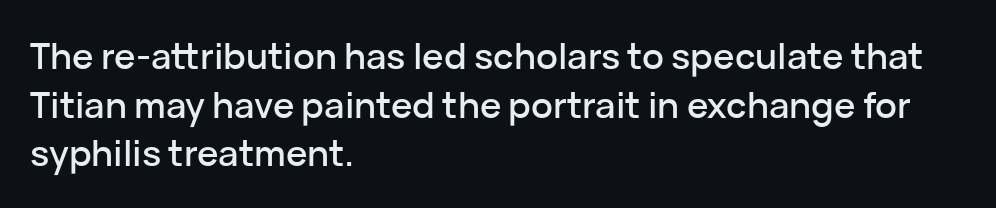
The image shows 36 px sans-serif type, upright; set left-aligned, normal line spacing (1.35x), normal letter spacing, not underlined; low stroke contrast and a medium x-height.
